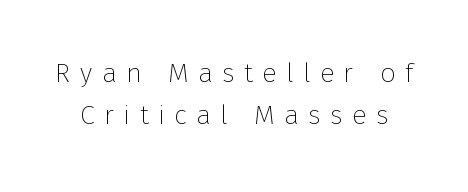
Q: Is the text bold? A: No.
Q: Is the text italic (slanted)? A: No, it is upright.
Q: Is the text underlined? A: No.
Q: Is the spacing between letters normal or unusually wide? A: Unusually wide.
Q: Is the spacing between lines tight, normal or loose? A: Normal.
